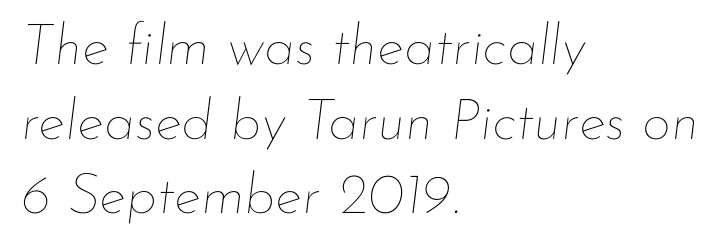
The image shows 57 px thin type, italic (leaning right); set left-aligned, normal line spacing (1.31x), normal letter spacing, not underlined; low stroke contrast and a small x-height.
